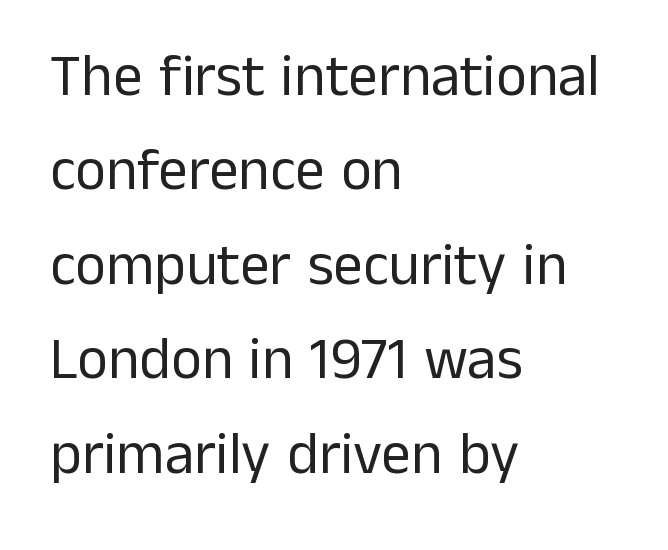
The image shows 59 px regular-weight sans-serif type, upright; set left-aligned, normal line spacing (1.6x), normal letter spacing, not underlined; low stroke contrast and a medium x-height.
